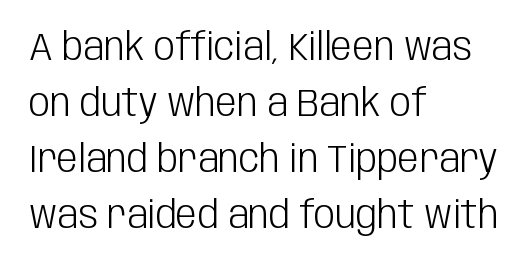
Q: Is the text bold? A: No.
Q: Is the text italic (slanted)? A: No, it is upright.
Q: Is the typeface a serif or a sans-serif typeface? A: Sans-serif.
Q: Is the text underlined? A: No.
Q: How is the paragraph aligned? A: Left-aligned.
Q: Is the spacing between letters normal or unusually wide? A: Normal.
Q: Is the spacing between lines tight, normal or loose? A: Normal.
Q: Width (condensed, normal, or wide)? A: Condensed.
Q: Stroke contrast? A: Low.
Q: x-height? A: Large.
Q: Monospaced? A: No.
